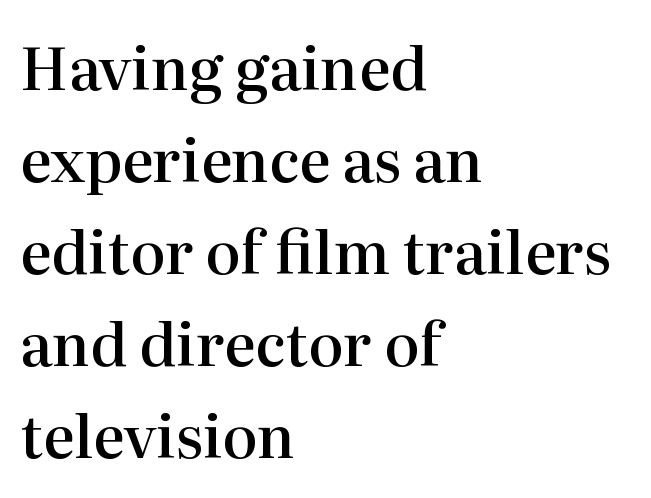
Heft: intermediate — a semibold. A typesetter would call this proportional, since set widths differ per character. Font category for this specimen: serif. Honestly, the row spacing looks completely unremarkable. Compared with a centered layout, this one pins lines to the left instead.
